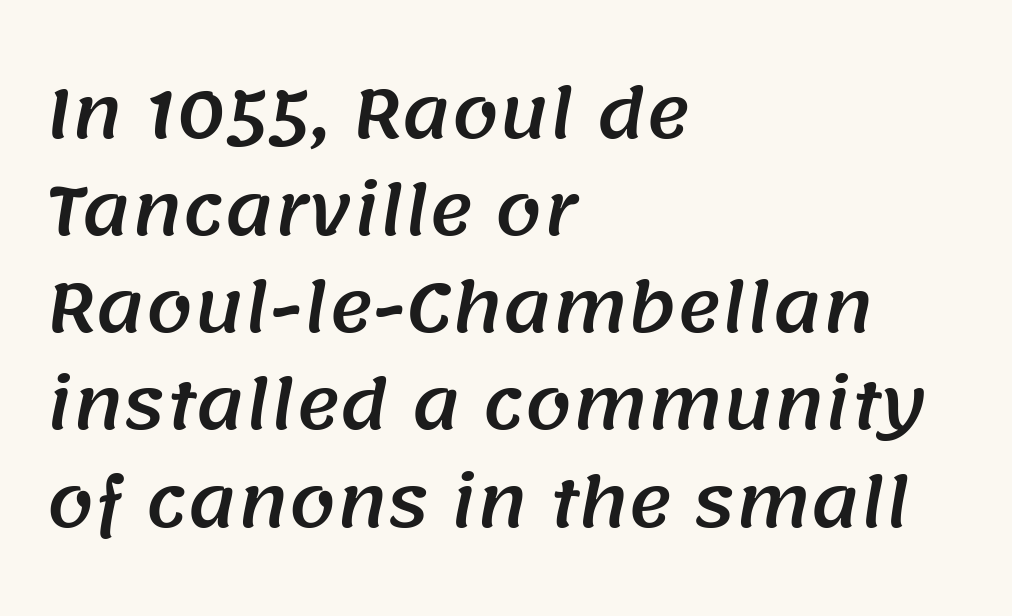
The image shows 67 px sans-serif type; set left-aligned, normal line spacing (1.45x), normal letter spacing, not underlined; medium stroke contrast and a large x-height.
